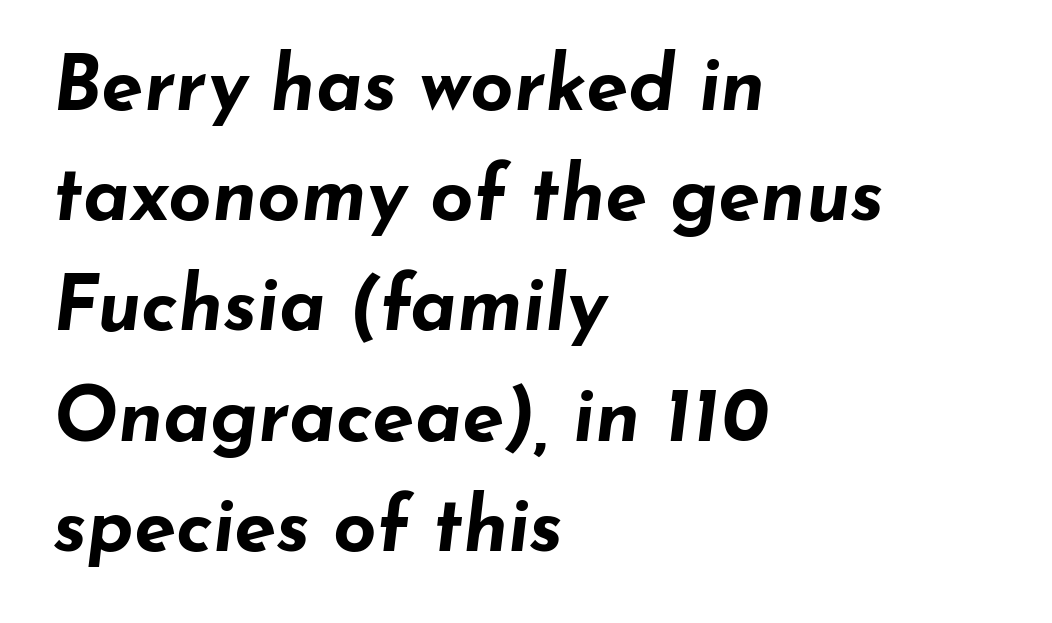
Every character sits at an angle, as italics do. Default kerning and tracking; the words read as compact shapes. The rendering uses a moderate line-height, typical for paragraphs. A dark, heavy texture on the line: the type is bold.
